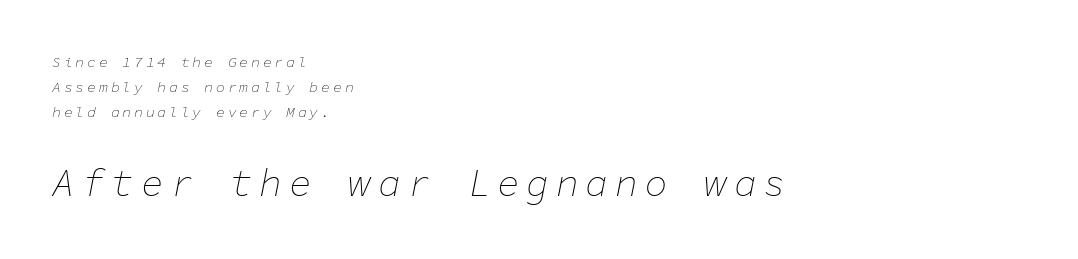
The image shows 38 px thin type, italic (leaning right), monospaced; set left-aligned, normal line spacing (1.67x), not underlined; the second (bottom) block is 2.53x larger; low stroke contrast and a medium x-height.
